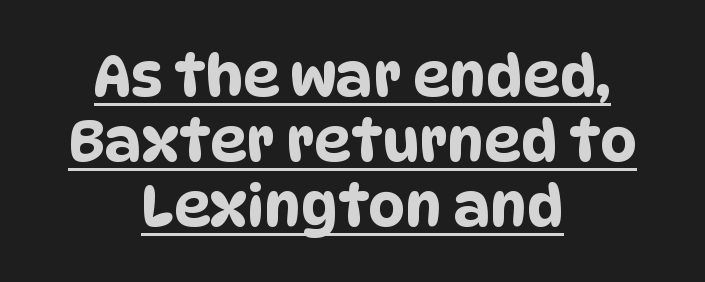
The image shows 58 px condensed sans-serif type; set centered, tight line spacing (1.12x), normal letter spacing, underlined; low stroke contrast and a large x-height.
